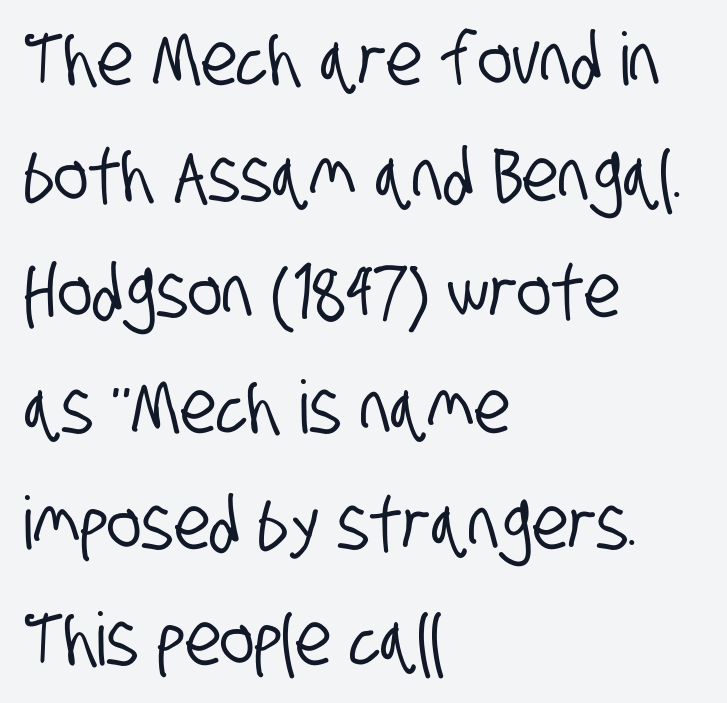
The letters advance in unequal steps, a hallmark of proportional type. Leftover space on each line is placed entirely after the last word. Is this a sans? Yes — the strokes have no serifs. The gap between lines stays unmarked. Each word holds together tightly as a unit, with standard inter-letter gaps.
